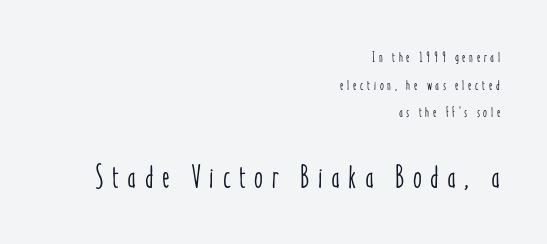
The image shows 32 px condensed type, upright; set right-aligned, loose line spacing (1.97x), unusually wide letter spacing (+0.26 em), not underlined; the second (bottom) block is 2.29x larger; low stroke contrast and a medium x-height.
